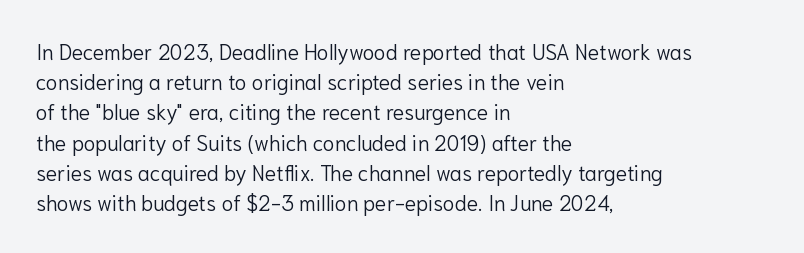
Q: Is the text bold? A: No.
Q: Is the text italic (slanted)? A: No, it is upright.
Q: Is the text underlined? A: No.
Q: How is the paragraph aligned? A: Left-aligned.
Q: Is the spacing between letters normal or unusually wide? A: Normal.
Q: Is the spacing between lines tight, normal or loose? A: Normal.
